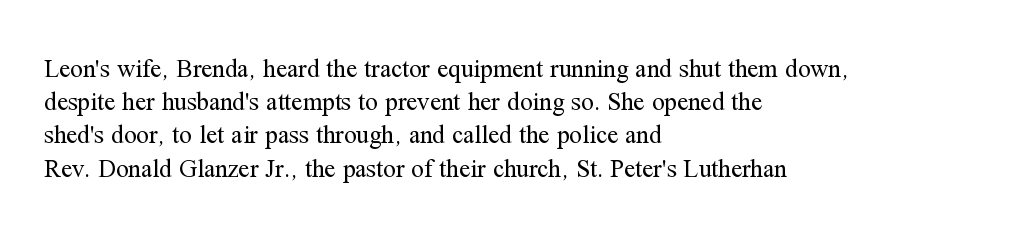
These lines sit exactly where default settings would place them. Decoration check: the copy has no underline. The typeface has the unassuming heft of standard copy or less. Horizontal alignment here is leftward, the default for most running prose.
